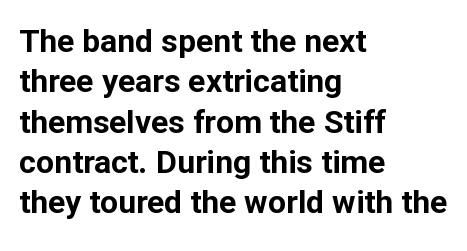
The image shows 32 px bold sans-serif type, upright; set left-aligned, normal line spacing (1.26x), normal letter spacing, not underlined; low stroke contrast and a medium x-height.
